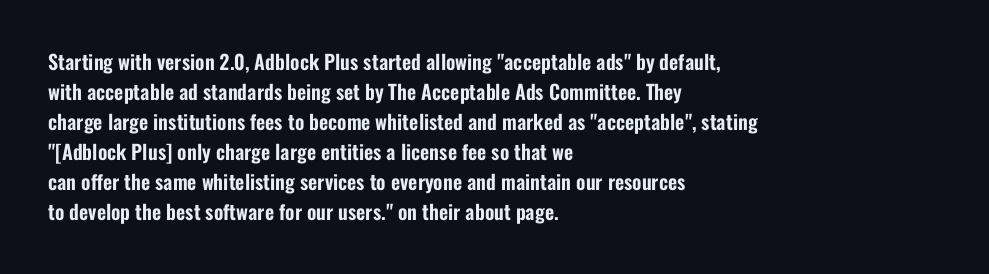
Q: Is the text italic (slanted)? A: No, it is upright.
Q: Is the text underlined? A: No.
Q: How is the paragraph aligned? A: Left-aligned.
Q: Is the spacing between letters normal or unusually wide? A: Normal.
Q: Is the spacing between lines tight, normal or loose? A: Normal.
